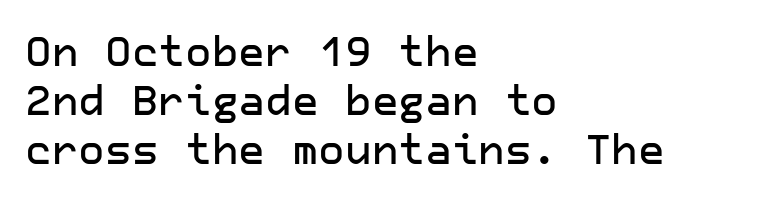
Check under the words: just untouched page. Horizontal alignment here is leftward, the default for most running prose. Each word holds together tightly as a unit, with standard inter-letter gaps. Nothing sits at the stroke ends, so this counts as sans-serif.
